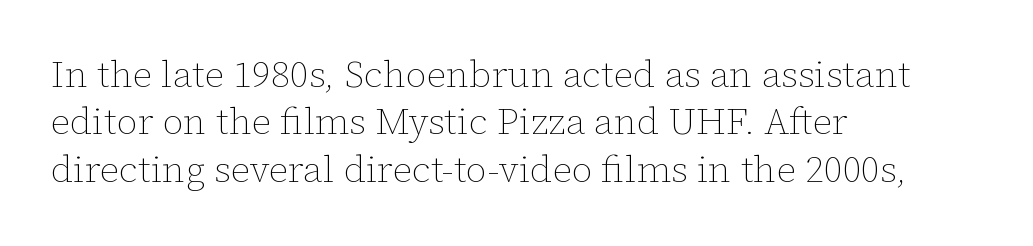
Weight: in the light-to-regular range. Default kerning and tracking; the words read as compact shapes. Any mark beneath the type? The region is blank. The lettering stays uniformly vertical, giving the passage a roman look.
